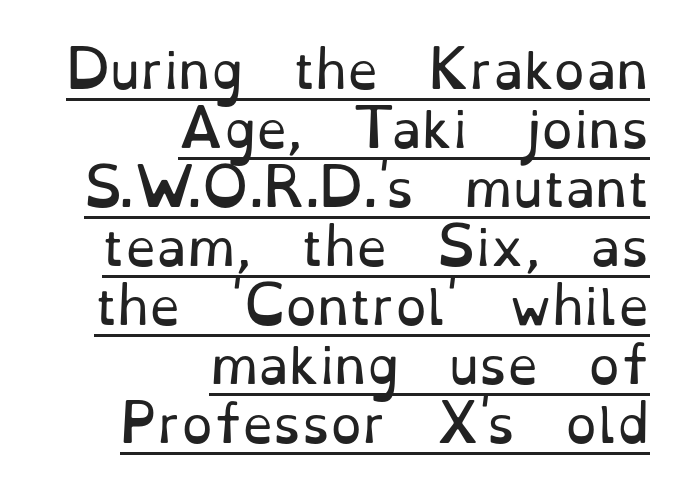
{"italic": "no", "bold": "no", "weight": "regular", "width": "normal", "stroke_contrast": "low", "x_height": "small", "monospaced": "no", "underline": "yes", "align": "right", "line_spacing_ratio": 1.18, "letter_spacing": "normal", "letter_spacing_em": 0.0, "glyph_px": 50}
